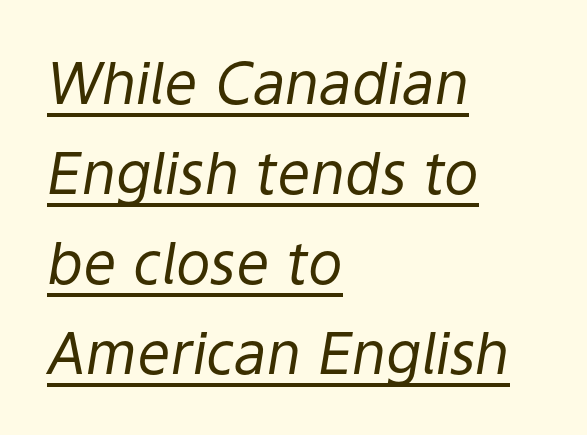
Regular leading. A rule runs beneath these lines of type. The horizontal fit of the characters is conventional and even. The whole block is typeset with a tilt. Weight: in the light-to-regular range. Horizontally, the lines are justified to the leading edge only.
